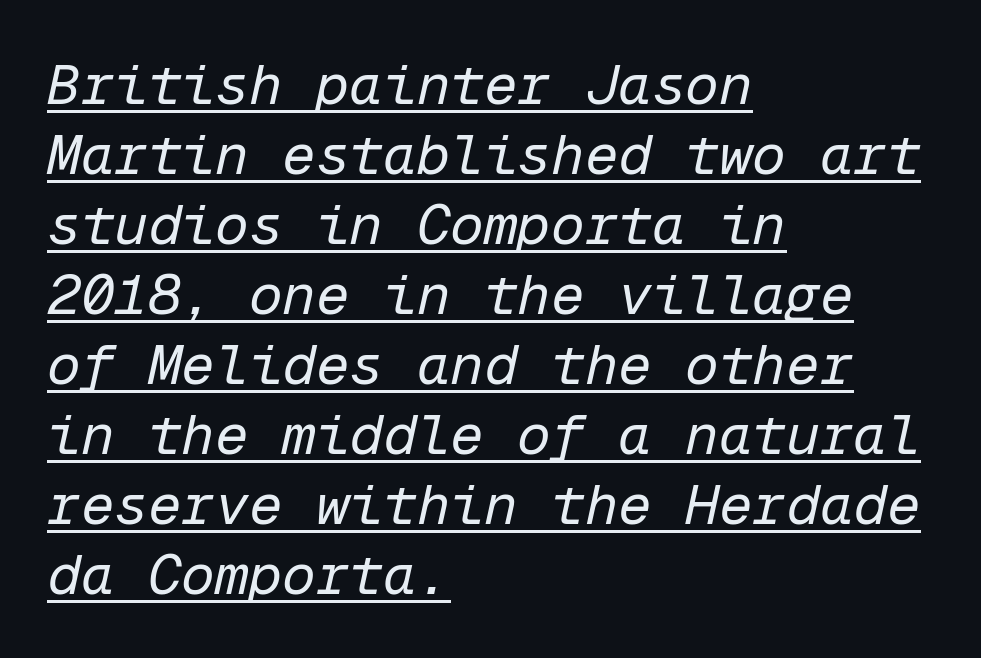
The image shows 56 px regular-weight type, italic (leaning right), monospaced; set left-aligned, normal line spacing (1.25x), normal letter spacing, underlined; low stroke contrast and a medium x-height.
